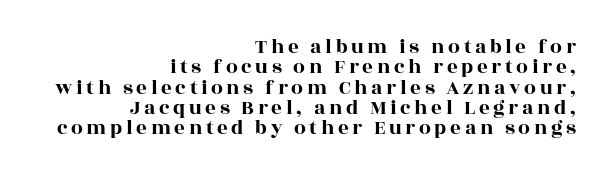
The image shows 21 px text type, upright; set right-aligned, tight line spacing (0.97x), not underlined.
